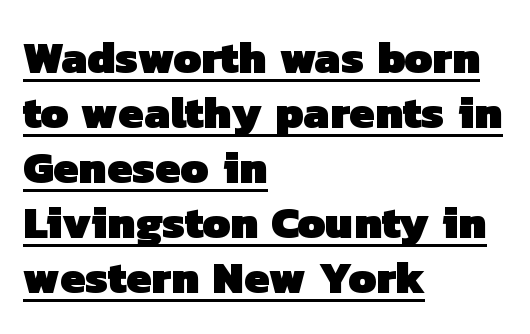
The image shows 45 px heavy sans-serif type; set left-aligned, line spacing 1.22x, normal letter spacing, underlined; low stroke contrast and a medium x-height.
